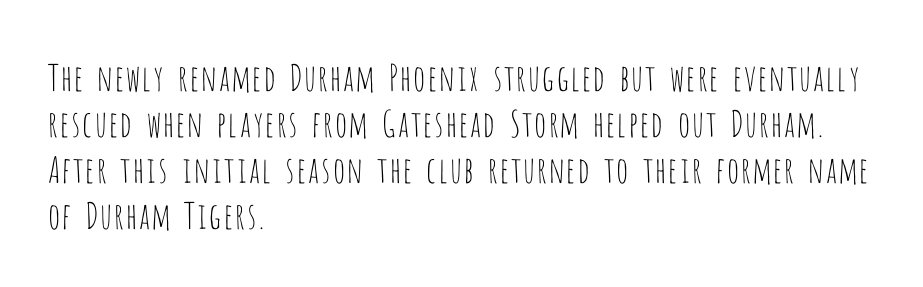
Q: Is the text bold? A: No.
Q: Is the text italic (slanted)? A: No, it is upright.
Q: Is the typeface a serif or a sans-serif typeface? A: Sans-serif.
Q: Is the text underlined? A: No.
Q: How is the paragraph aligned? A: Left-aligned.
Q: Is the spacing between letters normal or unusually wide? A: Normal.
Q: Is the spacing between lines tight, normal or loose? A: Normal.
Q: Width (condensed, normal, or wide)? A: Condensed.
Q: Stroke contrast? A: Low.
Q: x-height? A: Large.
Q: Monospaced? A: No.
